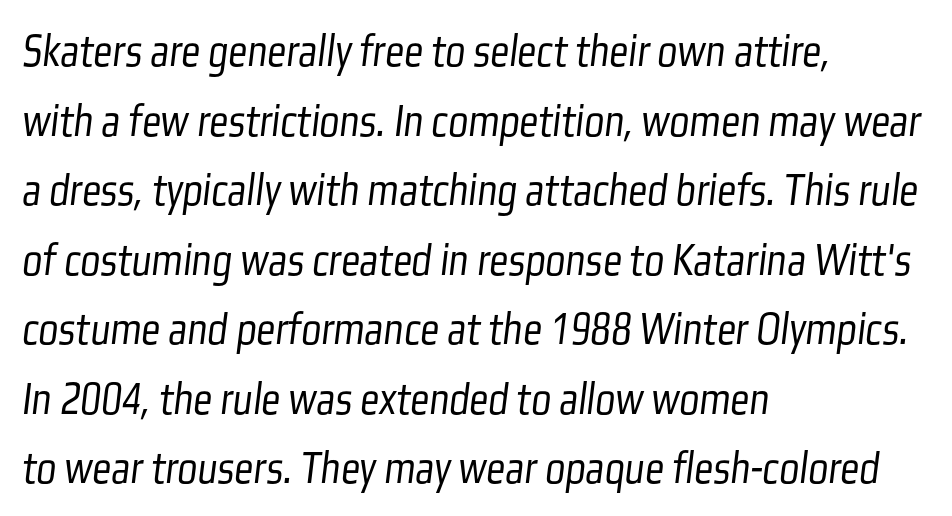
Q: Is the text bold? A: No.
Q: Is the typeface a serif or a sans-serif typeface? A: Sans-serif.
Q: Is the text underlined? A: No.
Q: How is the paragraph aligned? A: Left-aligned.
Q: Is the spacing between letters normal or unusually wide? A: Normal.
Q: Is the spacing between lines tight, normal or loose? A: Normal.
Q: Width (condensed, normal, or wide)? A: Condensed.
Q: Stroke contrast? A: Low.
Q: x-height? A: Medium.
Q: Monospaced? A: No.
